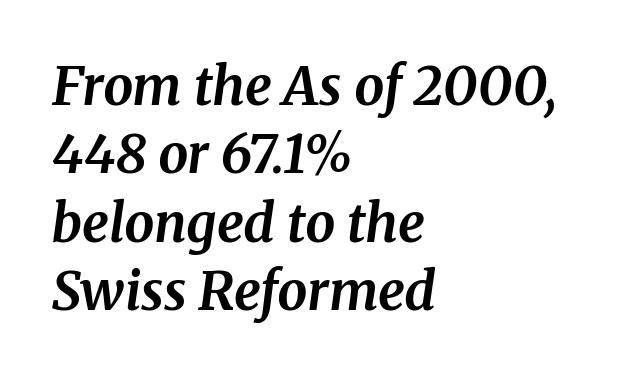
The passage shown leans; its letterforms are oblique. A serif font was chosen for this passage. Teacher's note: observe the even left margin — that is flush-left alignment. The area under the type is left untouched. Line spacing here is normal. You'd pick this weight for a headline — it's a proper bold.
